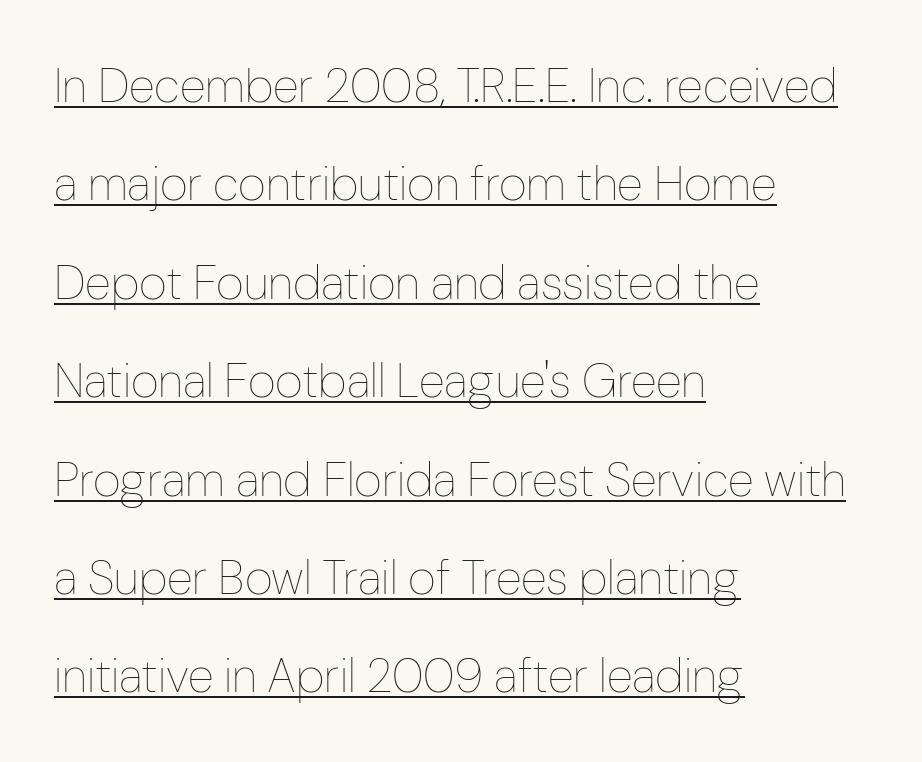
Like a heading marked for emphasis, these lines bear an underscore. The lines are spread far apart with generous leading. Do the letters lean? They stand straight. Spacing verdict: proportional, widths tailored to each character. These glyphs show unthickened strokes, regular width or finer. These lines are set flush left with a ragged right edge.
